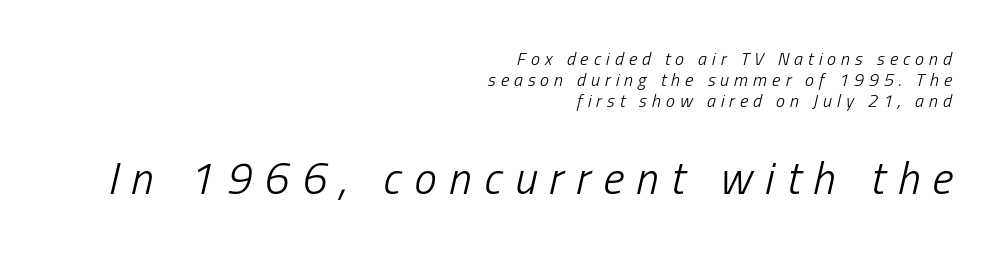
{"italic": "yes", "lean": "right", "slant_degrees": 13, "bold": "no", "weight": "light", "width": "condensed", "stroke_contrast": "low", "x_height": "medium", "monospaced": "no", "underline": "no", "align": "right", "line_spacing_ratio": 1.17, "letter_spacing": "wide", "letter_spacing_em": 0.28, "larger_block": "second", "size_ratio": 2.5, "glyph_px": 45}
